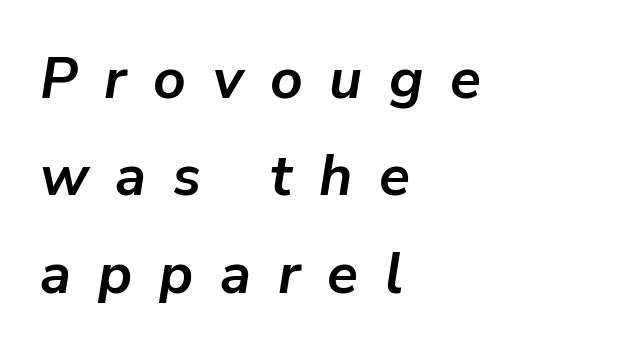
Q: Is the text bold? A: Yes.
Q: Is the text italic (slanted)? A: Yes, it leans right by about 9 degrees.
Q: Is the text underlined? A: No.
Q: How is the paragraph aligned? A: Left-aligned.
Q: Is the spacing between letters normal or unusually wide? A: Unusually wide.
Q: Width (condensed, normal, or wide)? A: Normal.
Q: Stroke contrast? A: Low.
Q: x-height? A: Medium.
Q: Monospaced? A: No.
